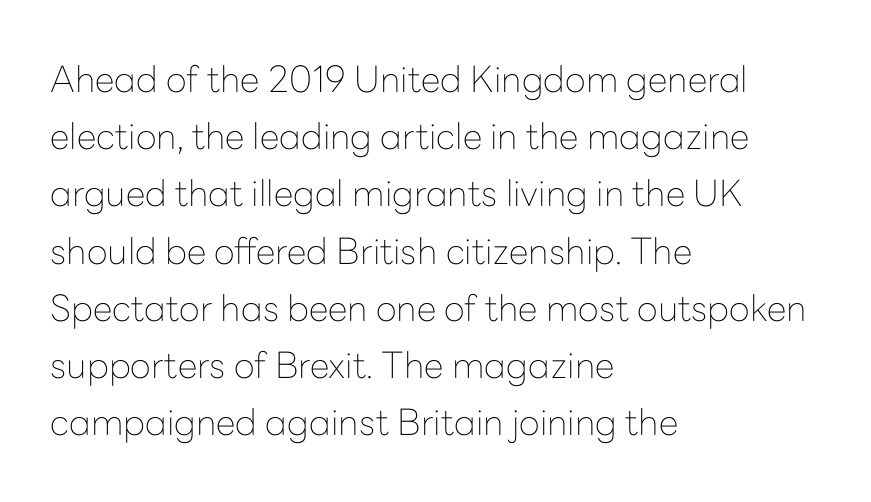
The image shows 36 px thin sans-serif type, upright; set left-aligned, normal line spacing (1.59x), normal letter spacing, not underlined; low stroke contrast and a medium x-height.
